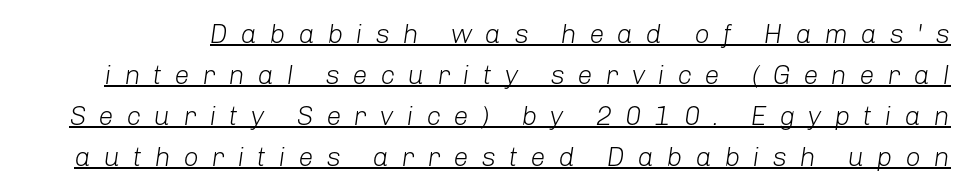
{"italic": "yes", "lean": "right", "slant_degrees": 8, "bold": "no", "underline": "yes", "line_spacing": "normal", "line_spacing_ratio": 1.52, "letter_spacing": "wide", "letter_spacing_em": 0.47, "glyph_px": 27}
